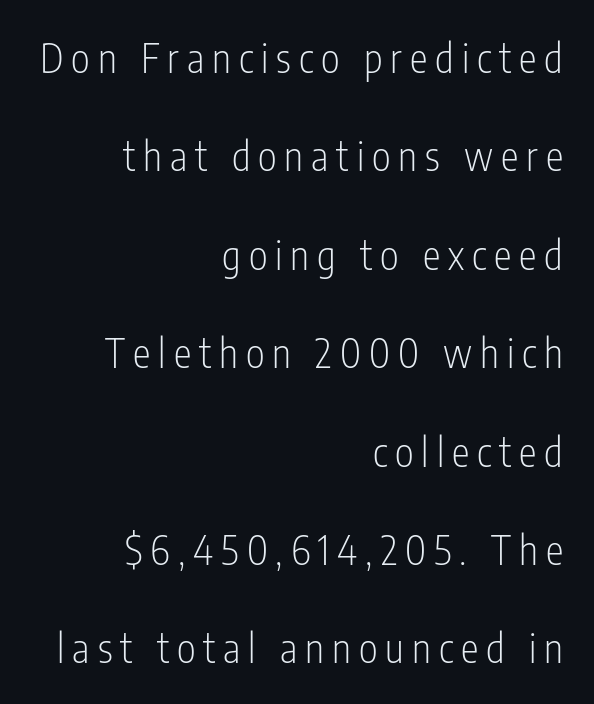
The image shows 40 px light, condensed sans-serif type, upright; set right-aligned, loose line spacing (2.46x), unusually wide letter spacing (+0.2 em), not underlined; low stroke contrast and a medium x-height.
